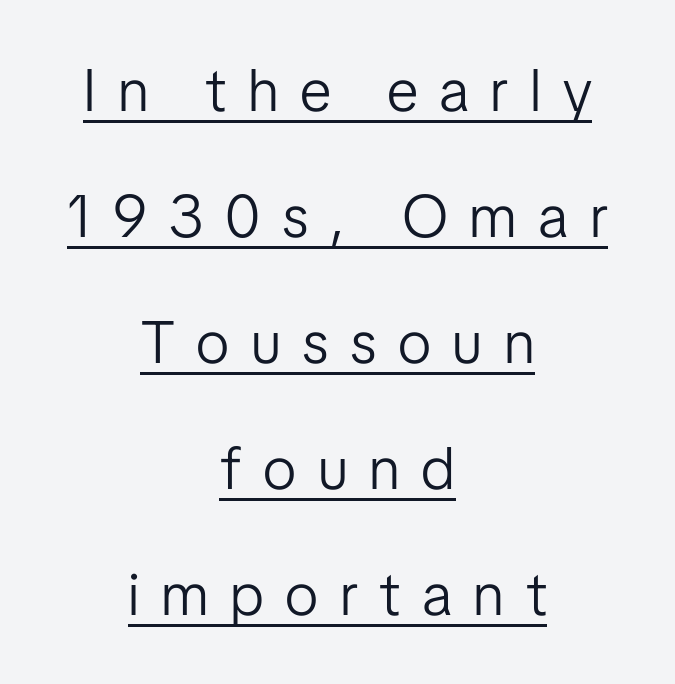
{"serif": "no", "italic": "no", "bold": "no", "weight": "light", "width": "condensed", "stroke_contrast": "low", "x_height": "medium", "monospaced": "no", "underline": "yes", "align": "center", "line_spacing": "loose", "line_spacing_ratio": 2.1, "letter_spacing": "wide", "letter_spacing_em": 0.36, "glyph_px": 60}
